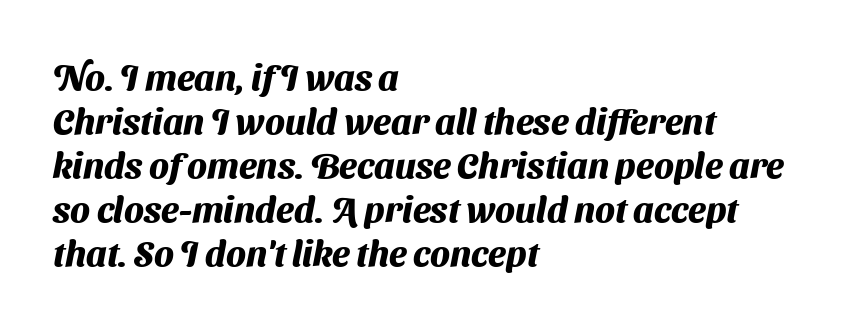
Q: Is the text bold? A: Yes.
Q: Is the typeface a serif or a sans-serif typeface? A: Sans-serif.
Q: Is the text underlined? A: No.
Q: How is the paragraph aligned? A: Left-aligned.
Q: Is the spacing between letters normal or unusually wide? A: Normal.
Q: Width (condensed, normal, or wide)? A: Normal.
Q: Stroke contrast? A: Medium.
Q: x-height? A: Medium.
Q: Monospaced? A: No.
